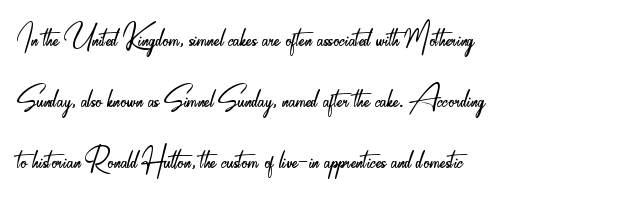
Q: Is the text bold? A: No.
Q: Is the text italic (slanted)? A: Yes.
Q: Is the typeface a serif or a sans-serif typeface? A: Sans-serif.
Q: Is the text underlined? A: No.
Q: How is the paragraph aligned? A: Left-aligned.
Q: Is the spacing between letters normal or unusually wide? A: Normal.
Q: Is the spacing between lines tight, normal or loose? A: Normal.
Q: Width (condensed, normal, or wide)? A: Condensed.
Q: Stroke contrast? A: Low.
Q: x-height? A: Small.
Q: Monospaced? A: No.
